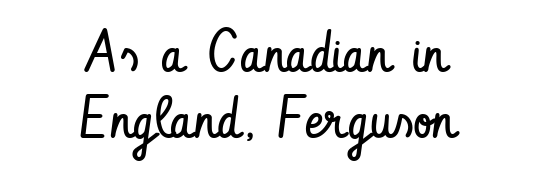
{"serif": "no", "italic": "no", "bold": "no", "weight": "regular", "width": "condensed", "stroke_contrast": "low", "x_height": "small", "monospaced": "no", "underline": "no", "align": "center", "line_spacing": "tight", "line_spacing_ratio": 1.13, "letter_spacing": "normal", "letter_spacing_em": 0.0, "glyph_px": 58}
